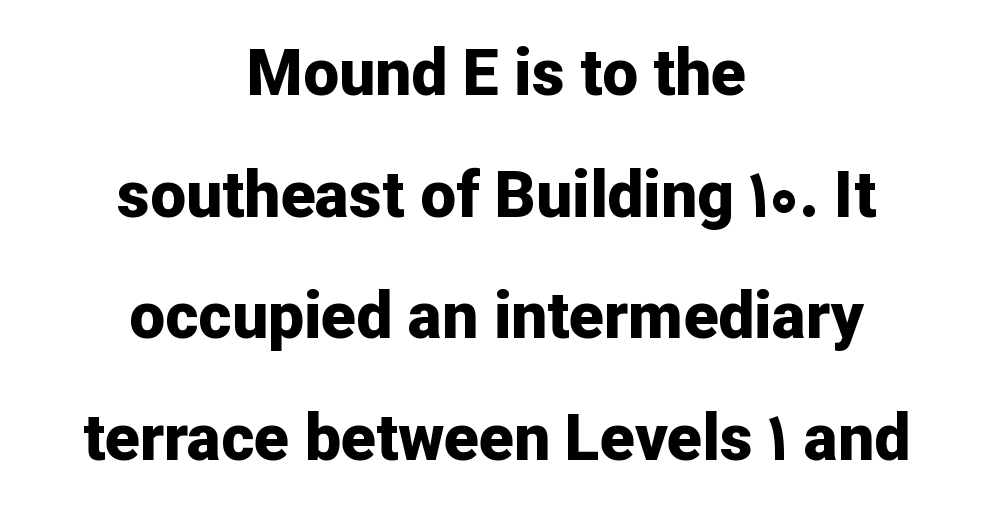
The rag falls on both sides of this text block equally. This rendering leaves character spacing at its baseline value. Does the leading feel generous? Absolutely, it's lavish. Strong, thick strokes mark this as bold type.
